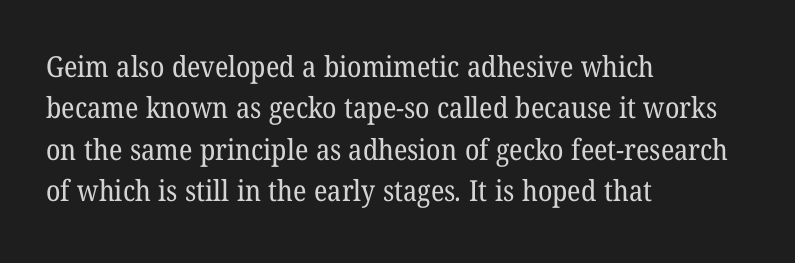
The image shows 29 px regular-weight serif type; set left-aligned, normal line spacing (1.43x), normal letter spacing, not underlined; low stroke contrast and a medium x-height.
